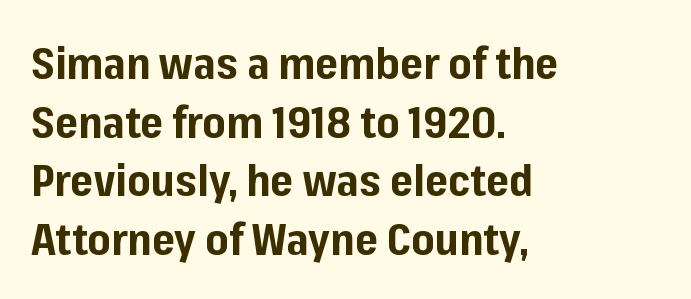
Q: Is the text bold? A: Yes.
Q: Is the text italic (slanted)? A: No, it is upright.
Q: Is the typeface a serif or a sans-serif typeface? A: Sans-serif.
Q: Is the text underlined? A: No.
Q: How is the paragraph aligned? A: Left-aligned.
Q: Is the spacing between letters normal or unusually wide? A: Normal.
Q: Is the spacing between lines tight, normal or loose? A: Normal.
Q: Width (condensed, normal, or wide)? A: Normal.
Q: Stroke contrast? A: Low.
Q: x-height? A: Medium.
Q: Monospaced? A: No.
